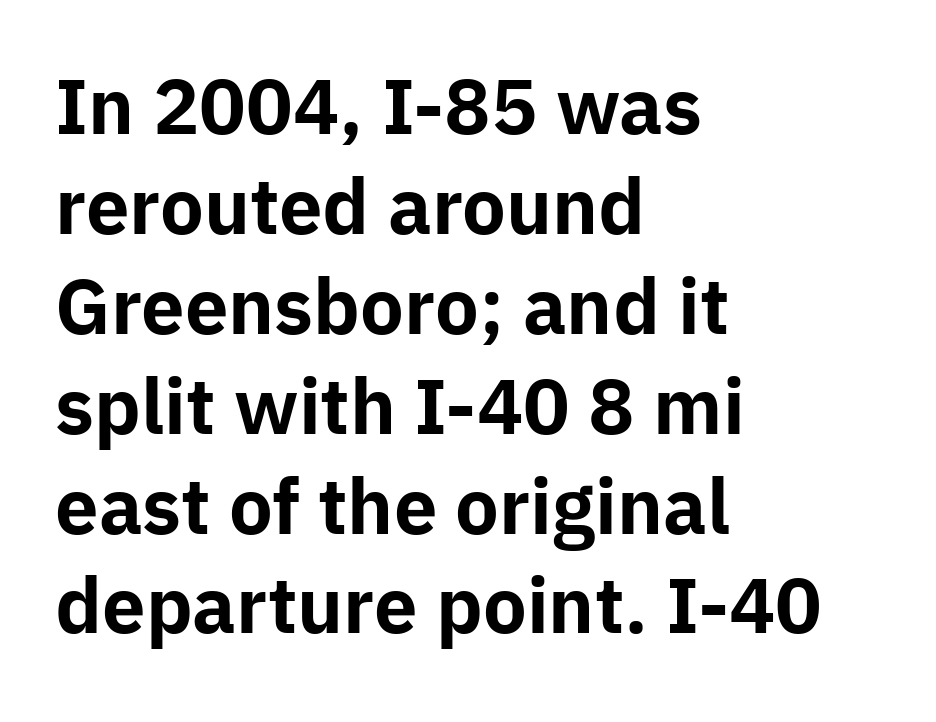
Q: Is the text bold? A: Yes.
Q: Is the text italic (slanted)? A: No, it is upright.
Q: Is the typeface a serif or a sans-serif typeface? A: Sans-serif.
Q: Is the text underlined? A: No.
Q: How is the paragraph aligned? A: Left-aligned.
Q: Is the spacing between letters normal or unusually wide? A: Normal.
Q: Is the spacing between lines tight, normal or loose? A: Normal.
Q: Width (condensed, normal, or wide)? A: Normal.
Q: Stroke contrast? A: Low.
Q: x-height? A: Medium.
Q: Monospaced? A: No.
